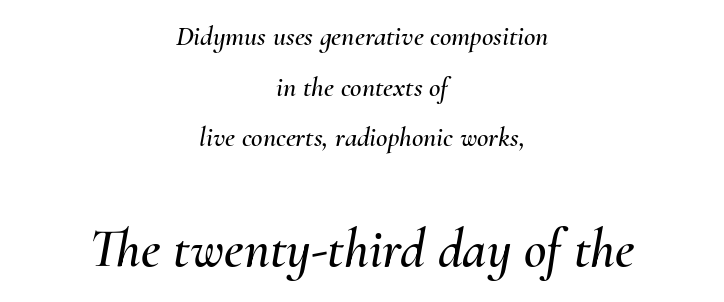
{"italic": "yes", "lean": "right", "slant_degrees": 10, "width": "normal", "stroke_contrast": "medium", "x_height": "small", "monospaced": "no", "underline": "no", "align": "center", "line_spacing_ratio": 1.81, "letter_spacing": "normal", "letter_spacing_em": 0.0, "larger_block": "second", "size_ratio": 1.96, "glyph_px": 55}
